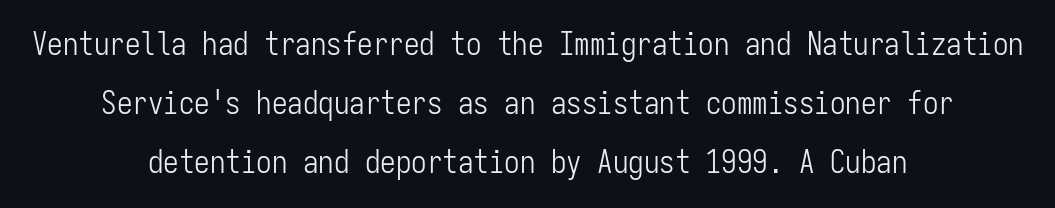
{"serif": "no", "italic": "no", "bold": "no", "weight": "light", "width": "condensed", "stroke_contrast": "low", "x_height": "medium", "monospaced": "yes", "underline": "no", "align": "center", "line_spacing": "loose", "line_spacing_ratio": 1.91, "letter_spacing": "normal", "letter_spacing_em": 0.0, "glyph_px": 31}
